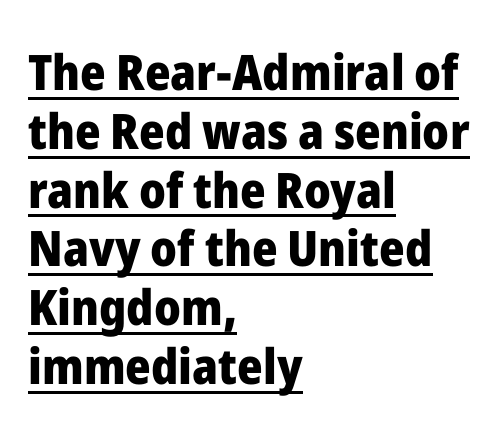
The image shows 49 px heavy sans-serif type, upright; set left-aligned, line spacing 1.2x, normal letter spacing, underlined; low stroke contrast and a medium x-height.
